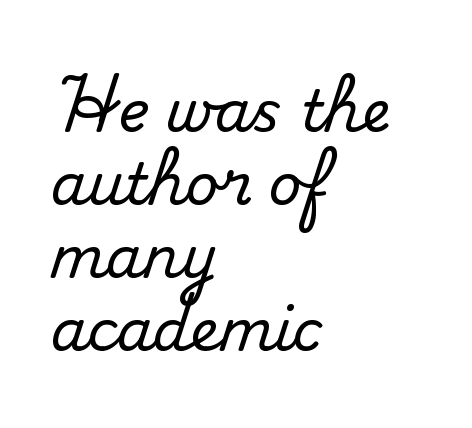
The image shows 57 px serif type; set left-aligned, normal line spacing (1.28x), normal letter spacing, not underlined; medium stroke contrast and a small x-height.
